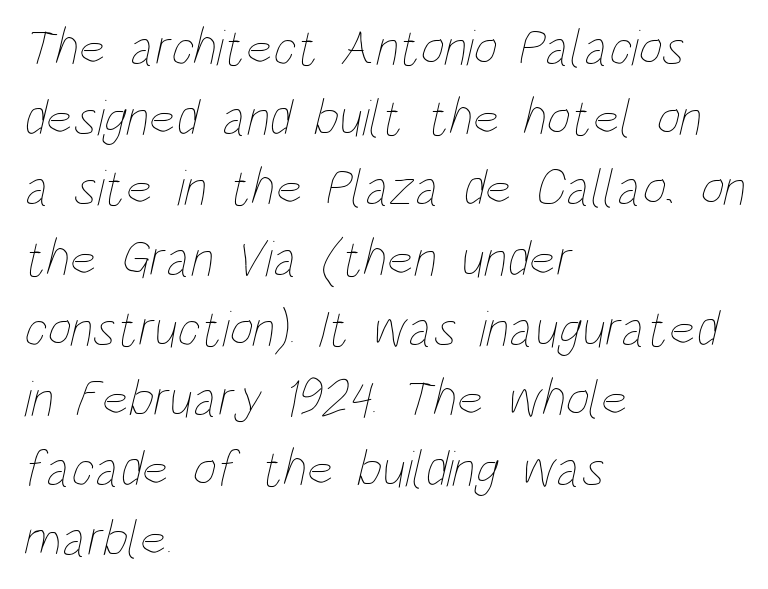
{"bold": "no", "weight": "thin", "width": "condensed", "stroke_contrast": "low", "x_height": "large", "monospaced": "no", "underline": "no", "align": "left", "line_spacing": "normal", "line_spacing_ratio": 1.35, "letter_spacing": "normal", "letter_spacing_em": 0.0, "glyph_px": 52}
